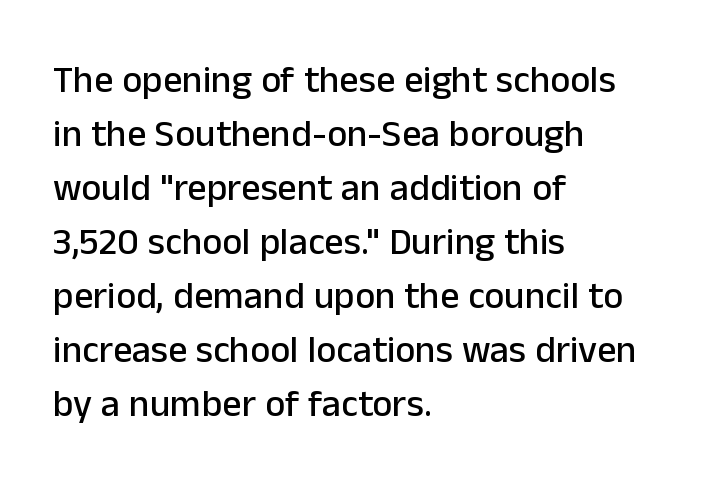
Compared with a centered layout, this one pins lines to the left instead. The passage shown is typed in a proportional face where columns would drift. Regular leading. Just letters on the line, the space beneath them empty. The axis of the letterforms is exactly vertical. This sample uses plain, unmodified letter spacing.
